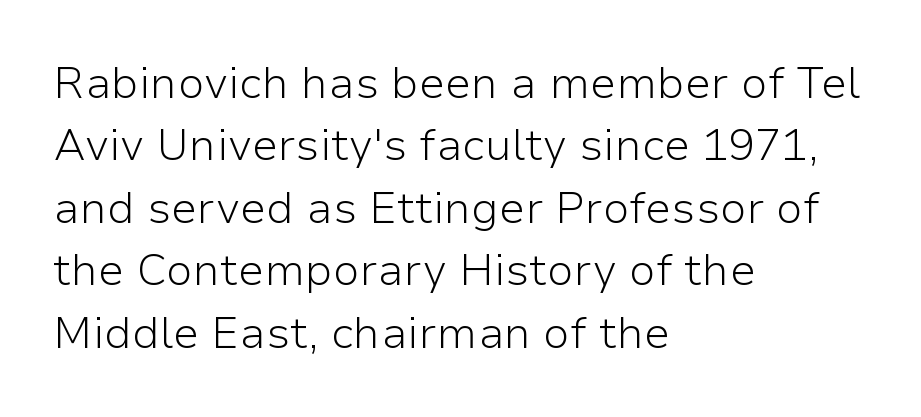
{"serif": "no", "italic": "no", "bold": "no", "weight": "light", "width": "normal", "stroke_contrast": "low", "x_height": "medium", "monospaced": "no", "underline": "no", "align": "left", "line_spacing": "normal", "line_spacing_ratio": 1.42, "letter_spacing": "normal", "letter_spacing_em": 0.0, "glyph_px": 44}
